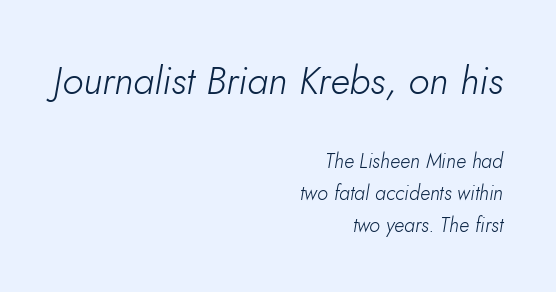
Q: Is the text bold? A: No.
Q: Is the text italic (slanted)? A: Yes, it leans right by about 10 degrees.
Q: Is the text underlined? A: No.
Q: How is the paragraph aligned? A: Right-aligned.
Q: Is the spacing between letters normal or unusually wide? A: Normal.
Q: Is the spacing between lines tight, normal or loose? A: Normal.
Q: Which block of text is set in a larger size, the first (top) or the second (bottom)? A: The first (top) one.
Q: Width (condensed, normal, or wide)? A: Normal.
Q: Stroke contrast? A: Low.
Q: x-height? A: Small.
Q: Monospaced? A: No.
